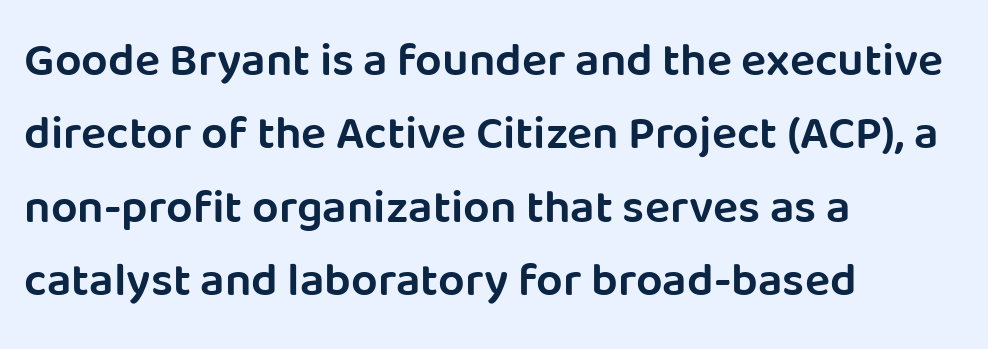
The image shows 47 px semibold sans-serif type, upright; set left-aligned, normal line spacing (1.56x), normal letter spacing, not underlined; low stroke contrast and a large x-height.
